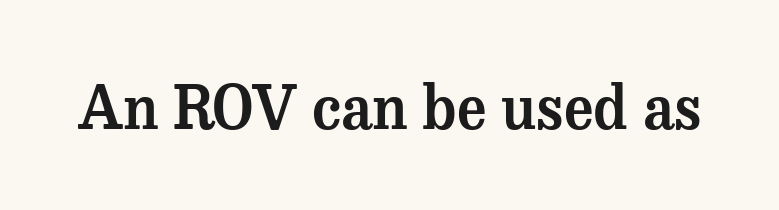
Q: Is the text italic (slanted)? A: No, it is upright.
Q: Is the typeface a serif or a sans-serif typeface? A: Serif.
Q: Is the text underlined? A: No.
Q: Is the spacing between letters normal or unusually wide? A: Normal.
Q: Width (condensed, normal, or wide)? A: Normal.
Q: Stroke contrast? A: Medium.
Q: x-height? A: Medium.
Q: Monospaced? A: No.
